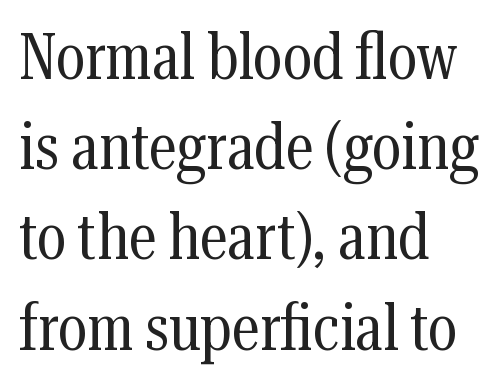
Heft: none added — not bold. Font category for this specimen: serif. Nope, not italic — everything's standing straight. Letter spacing: default.
